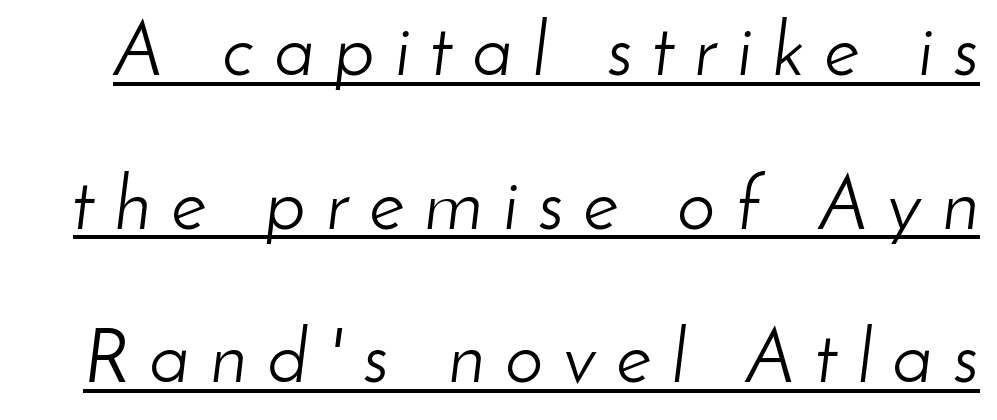
Q: Is the text bold? A: No.
Q: Is the text italic (slanted)? A: Yes, it leans right by about 8 degrees.
Q: Is the text underlined? A: Yes.
Q: Is the spacing between letters normal or unusually wide? A: Unusually wide.
Q: Is the spacing between lines tight, normal or loose? A: Loose.
Q: Width (condensed, normal, or wide)? A: Normal.
Q: Stroke contrast? A: Low.
Q: x-height? A: Small.
Q: Monospaced? A: No.
